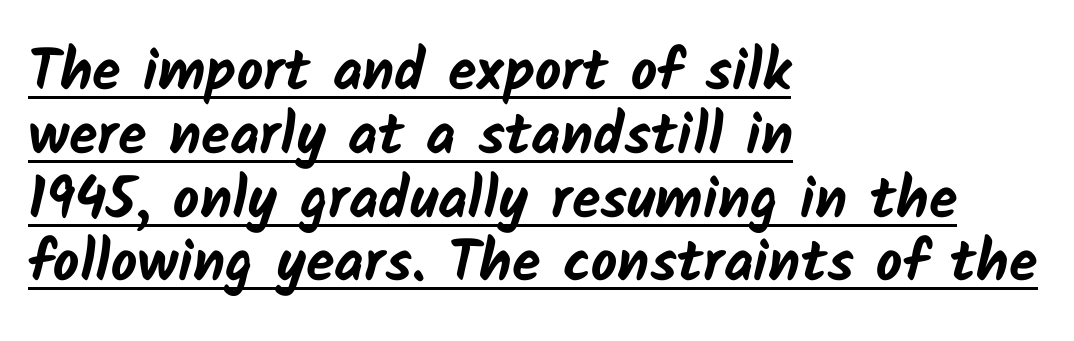
{"serif": "no", "bold": "yes", "weight": "bold", "width": "normal", "stroke_contrast": "low", "x_height": "medium", "monospaced": "no", "underline": "yes", "align": "left", "line_spacing": "tight", "line_spacing_ratio": 1.1, "letter_spacing": "normal", "letter_spacing_em": 0.0, "glyph_px": 58}
